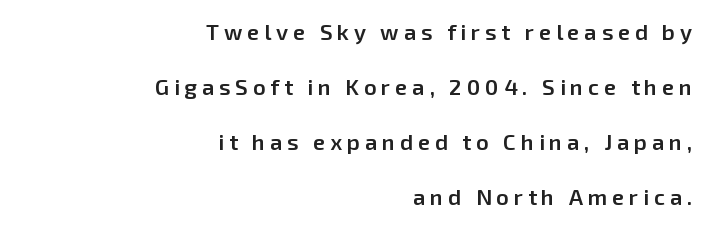
The image shows 22 px text type, upright; set right-aligned, loose line spacing (2.5x), unusually wide letter spacing (+0.22 em), not underlined.
